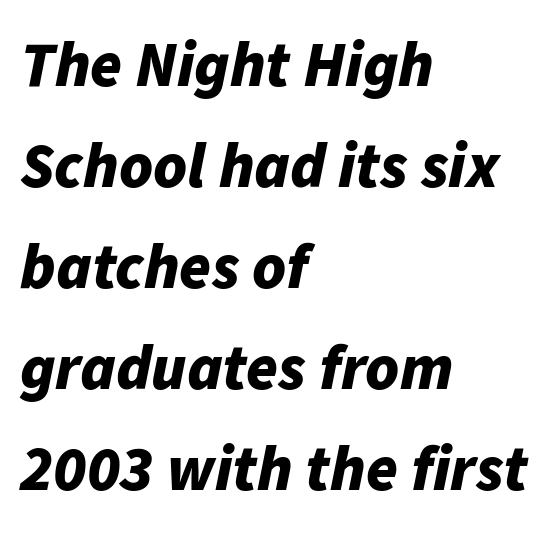
Compared with ordinary roman type, these characters are visibly tilted. Is this a fixed-width face? No — the glyphs have proportional, varying widths. Casual observation: everything's shoved over to the left. A normal amount of white space separates one row of letters from the next. Stroke thickness is high; the sample reads as a true bold.
